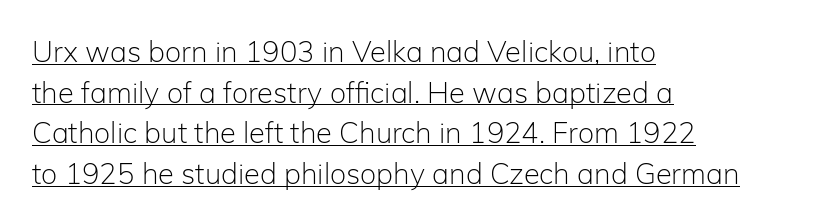
Q: Is the text bold? A: No.
Q: Is the text italic (slanted)? A: No, it is upright.
Q: Is the typeface a serif or a sans-serif typeface? A: Sans-serif.
Q: Is the text underlined? A: Yes.
Q: How is the paragraph aligned? A: Left-aligned.
Q: Is the spacing between letters normal or unusually wide? A: Normal.
Q: Is the spacing between lines tight, normal or loose? A: Normal.
Q: Width (condensed, normal, or wide)? A: Normal.
Q: Stroke contrast? A: Low.
Q: x-height? A: Medium.
Q: Monospaced? A: No.
